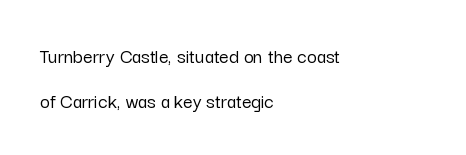
The image shows 21 px text type, upright; set left-aligned, loose line spacing (2.12x), normal letter spacing, not underlined.
